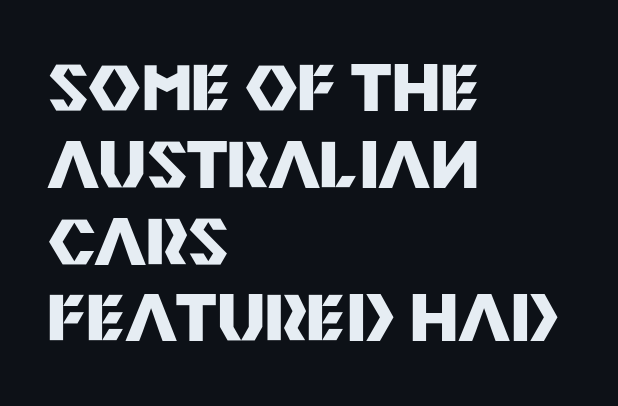
The image shows 64 px heavy sans-serif type, upright; set left-aligned, line spacing 1.2x, normal letter spacing, not underlined; medium stroke contrast and a large x-height.
